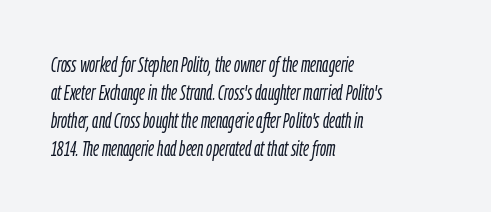
{"italic": "yes", "lean": "right", "slant_degrees": 9, "bold": "no", "underline": "no", "align": "left", "line_spacing": "normal", "line_spacing_ratio": 1.33, "letter_spacing": "normal", "letter_spacing_em": 0.0, "glyph_px": 21}
